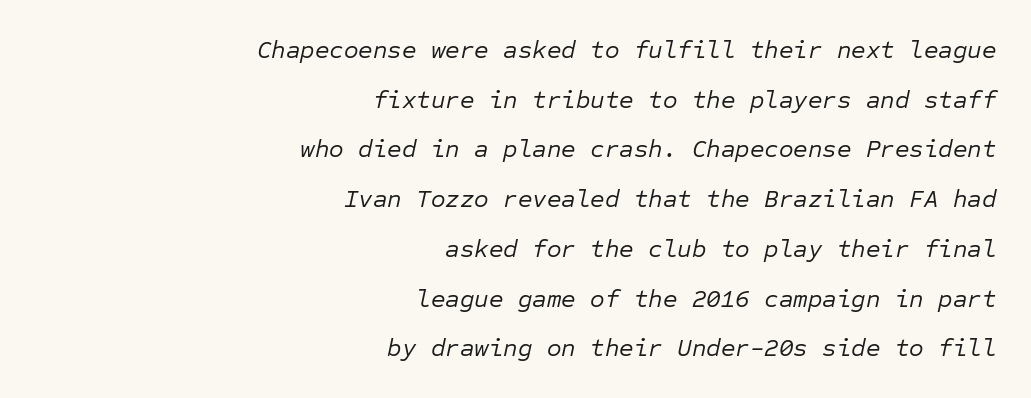
The image shows 25 px text type, italic (leaning right); set right-aligned, loose line spacing (1.99x), normal letter spacing, not underlined.
